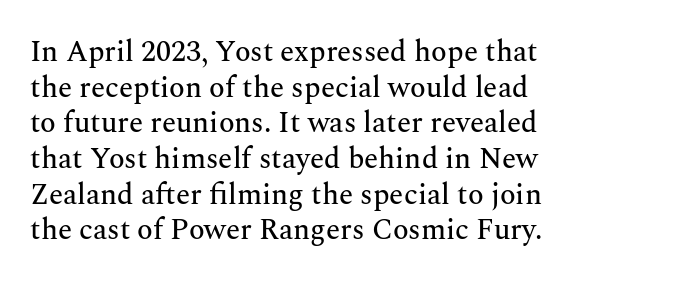
{"serif": "yes", "italic": "no", "width": "normal", "stroke_contrast": "medium", "x_height": "medium", "monospaced": "no", "underline": "no", "align": "left", "line_spacing_ratio": 1.23, "letter_spacing": "normal", "letter_spacing_em": 0.0, "glyph_px": 29}
